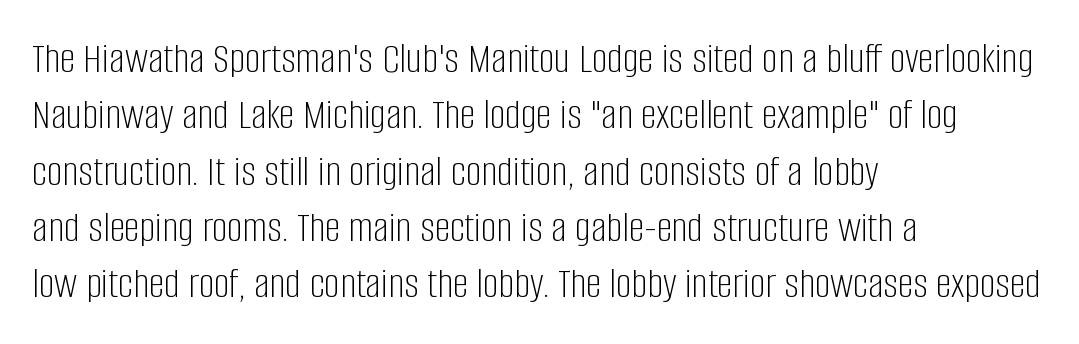
Q: Is the text bold? A: No.
Q: Is the text italic (slanted)? A: No, it is upright.
Q: Is the typeface a serif or a sans-serif typeface? A: Sans-serif.
Q: Is the text underlined? A: No.
Q: How is the paragraph aligned? A: Left-aligned.
Q: Is the spacing between letters normal or unusually wide? A: Normal.
Q: Is the spacing between lines tight, normal or loose? A: Normal.
Q: Width (condensed, normal, or wide)? A: Condensed.
Q: Stroke contrast? A: Low.
Q: x-height? A: Large.
Q: Monospaced? A: No.
